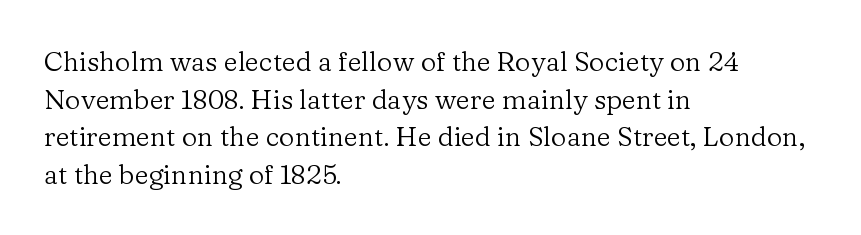
Q: Is the text bold? A: No.
Q: Is the text italic (slanted)? A: No, it is upright.
Q: Is the text underlined? A: No.
Q: How is the paragraph aligned? A: Left-aligned.
Q: Is the spacing between letters normal or unusually wide? A: Normal.
Q: Is the spacing between lines tight, normal or loose? A: Normal.
